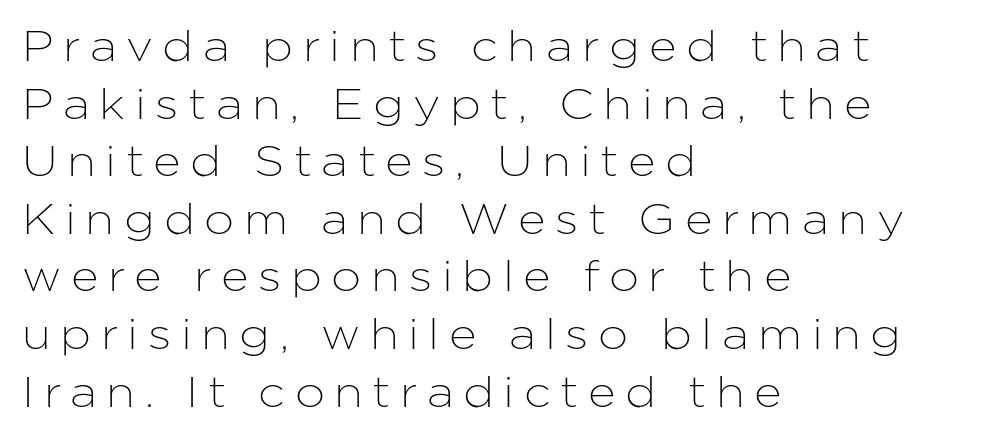
Compared with typical body copy, the letter spacing here is much looser. These lines are set flush left with a ragged right edge. The rendering shows plain stroke endings on the letterforms — a sans-serif design. The area under the type is left untouched. The axis of the letterforms is exactly vertical.
